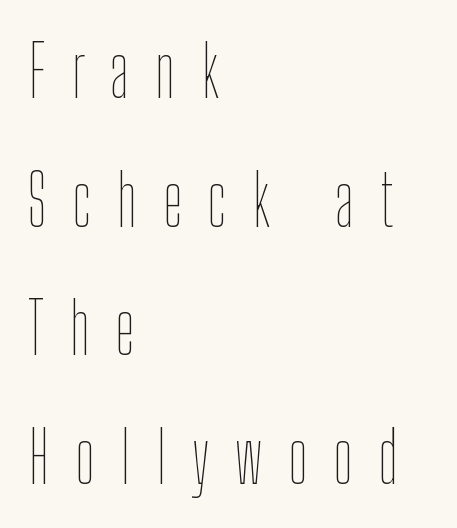
Q: Is the text bold? A: No.
Q: Is the text italic (slanted)? A: No, it is upright.
Q: Is the text underlined? A: No.
Q: How is the paragraph aligned? A: Left-aligned.
Q: Is the spacing between letters normal or unusually wide? A: Unusually wide.
Q: Width (condensed, normal, or wide)? A: Condensed.
Q: Stroke contrast? A: Low.
Q: x-height? A: Medium.
Q: Monospaced? A: No.
